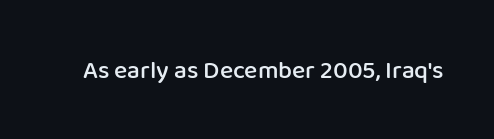
The letters stand upright; this is a roman face. Words appear dense and cohesive because spacing is normal. What weight is shown? A semibold, between regular and bold. The passage shown is not underscored anywhere.
